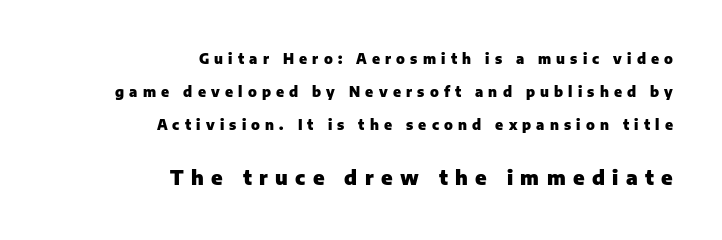
This layout puts the modest block above and the oversized block below. The font's upright variant was chosen for this text. This block would shrink considerably if given ordinary leading; it's expanded now. Unmarked baselines from the first word to the last.
